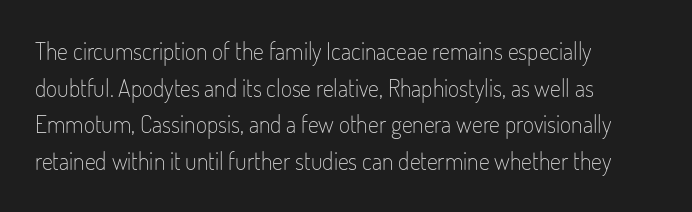
Q: Is the text bold? A: No.
Q: Is the text italic (slanted)? A: No, it is upright.
Q: Is the text underlined? A: No.
Q: How is the paragraph aligned? A: Left-aligned.
Q: Is the spacing between letters normal or unusually wide? A: Normal.
Q: Is the spacing between lines tight, normal or loose? A: Normal.
